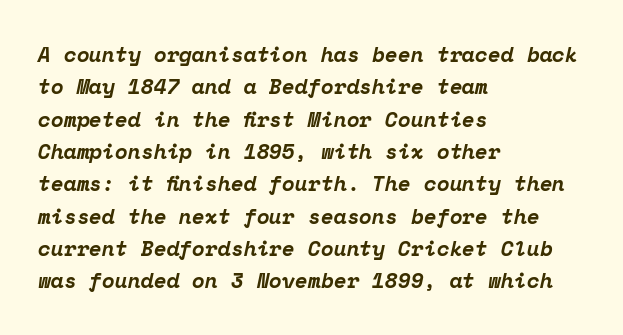
Q: Is the text bold? A: Yes.
Q: Is the text italic (slanted)? A: Yes, it leans right by about 12 degrees.
Q: Is the text underlined? A: No.
Q: How is the paragraph aligned? A: Left-aligned.
Q: Is the spacing between letters normal or unusually wide? A: Normal.
Q: Is the spacing between lines tight, normal or loose? A: Normal.
